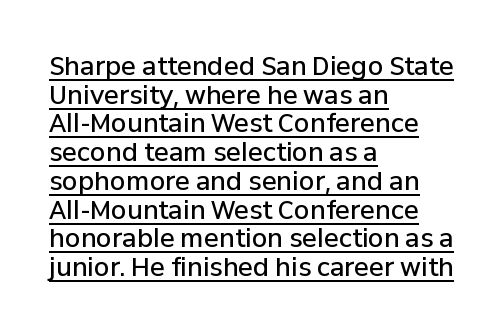
Q: Is the text bold? A: Semi-bold.
Q: Is the text italic (slanted)? A: No, it is upright.
Q: Is the text underlined? A: Yes.
Q: How is the paragraph aligned? A: Left-aligned.
Q: Is the spacing between letters normal or unusually wide? A: Normal.
Q: Is the spacing between lines tight, normal or loose? A: Tight.
